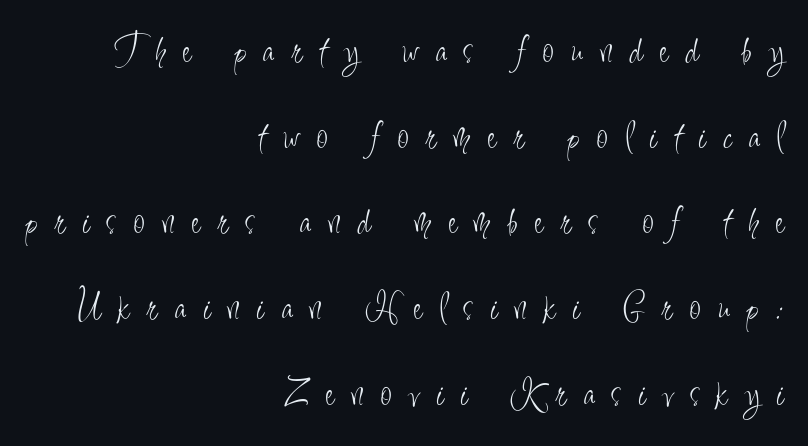
The letterforms stand isolated, each surrounded by extra space. Is this a heavy cut? Hardly; it is regular or lighter. One glance says open: line gaps are wider than usual.
